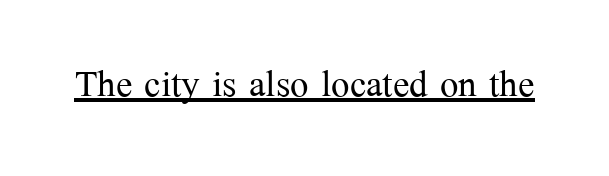
{"serif": "yes", "italic": "no", "bold": "no", "weight": "light", "width": "normal", "stroke_contrast": "medium", "x_height": "medium", "monospaced": "no", "underline": "yes", "letter_spacing": "normal", "letter_spacing_em": 0.0, "glyph_px": 49}
